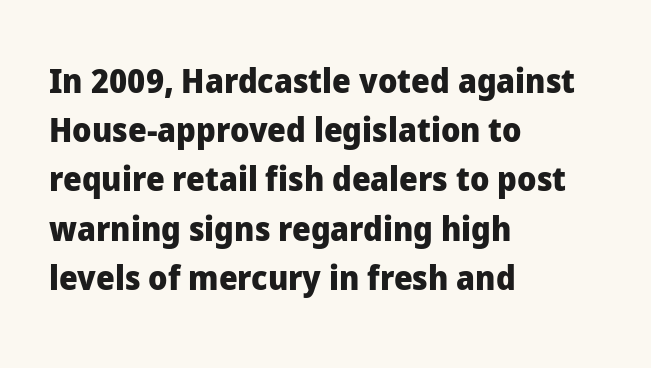
The image shows 33 px heavy sans-serif type, upright; set left-aligned, normal line spacing (1.49x), normal letter spacing, not underlined; low stroke contrast and a medium x-height.
